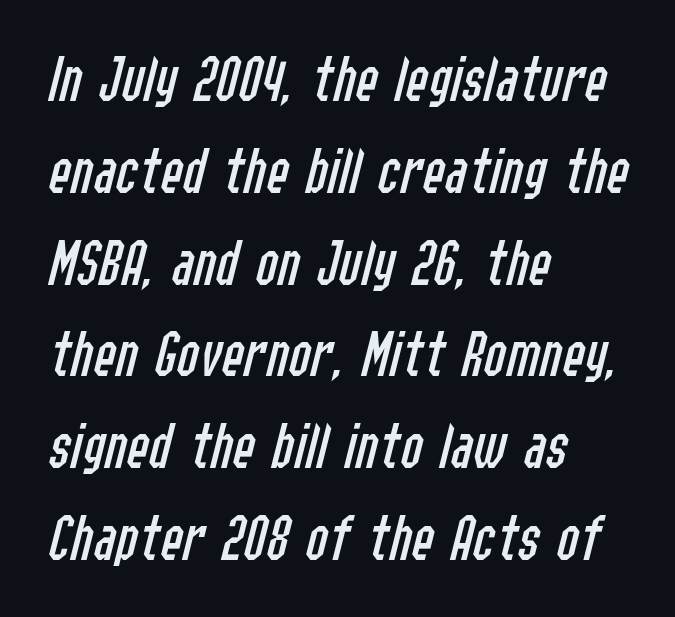
Is this a fixed-width face? No — the glyphs have proportional, varying widths. Observe the ordinary spacing: letters are neighbours, not strangers. Designer's note — italics engaged. Summary of weight: not heavy and not bold.
